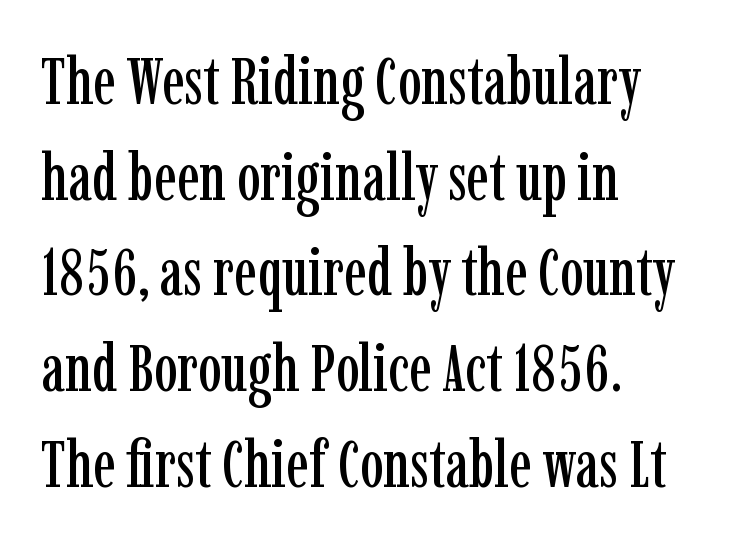
Is there much room between lines? A standard amount, neither cramped nor airy. Any mark beneath the type? The region is blank. Yep, those are serifs on the letters. Short note: letters normally spaced. Proportional: the letters do not fall into vertical columns. Tall strokes in this sample are plumb rather than angled.
